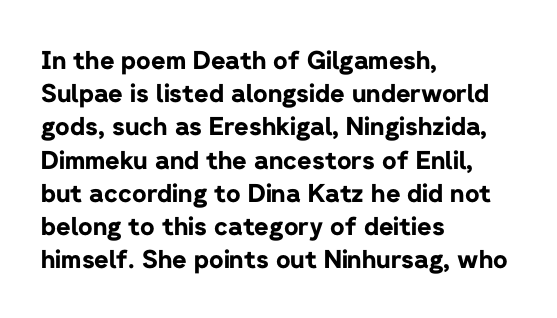
Q: Is the text bold? A: Yes.
Q: Is the text italic (slanted)? A: No, it is upright.
Q: Is the text underlined? A: No.
Q: How is the paragraph aligned? A: Left-aligned.
Q: Is the spacing between letters normal or unusually wide? A: Normal.
Q: Is the spacing between lines tight, normal or loose? A: Normal.
